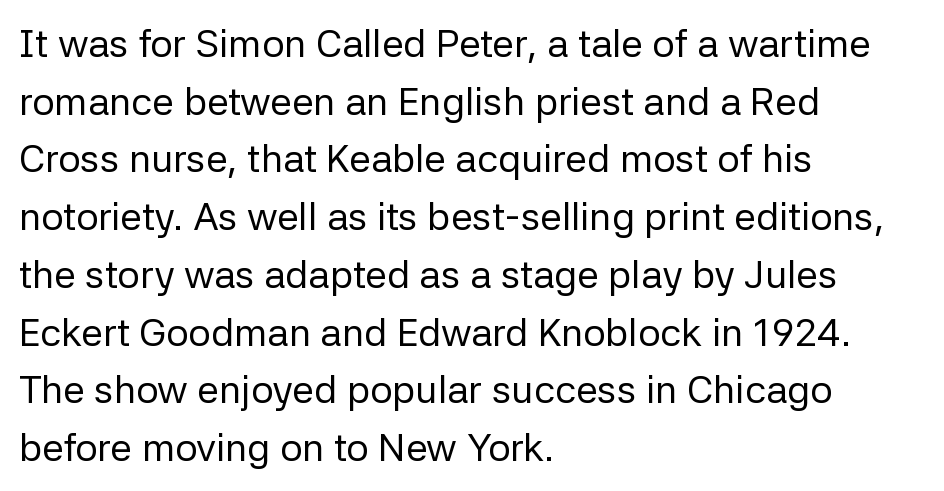
The image shows 39 px regular-weight sans-serif type, upright; set left-aligned, normal line spacing (1.48x), normal letter spacing, not underlined; low stroke contrast and a medium x-height.
